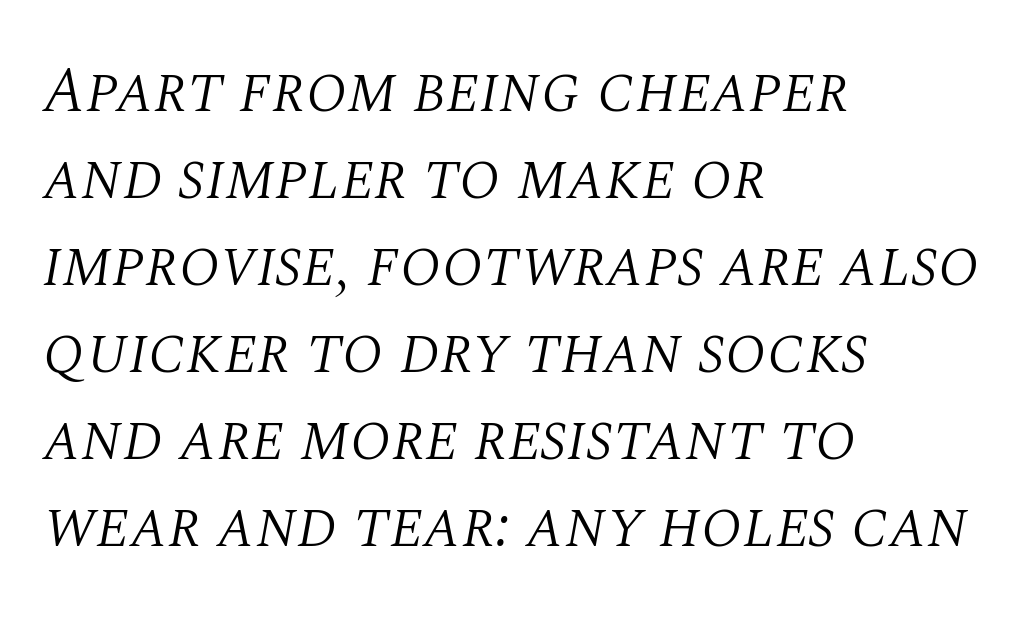
Any mark beneath the type? The region is blank. Notice how descenders clear the ascenders below comfortably — that's standard leading. Each letter's strokes conclude with small projecting serifs. Proportional: the letters do not fall into vertical columns. Each stroke keeps to a modest, everyday thickness or less.
